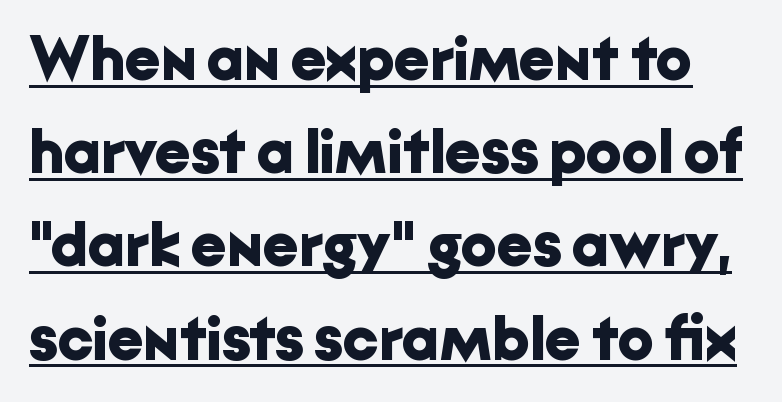
{"serif": "no", "italic": "no", "bold": "yes", "weight": "bold", "width": "normal", "stroke_contrast": "low", "x_height": "medium", "monospaced": "no", "underline": "yes", "line_spacing": "normal", "line_spacing_ratio": 1.48, "letter_spacing": "normal", "letter_spacing_em": 0.0, "glyph_px": 63}
